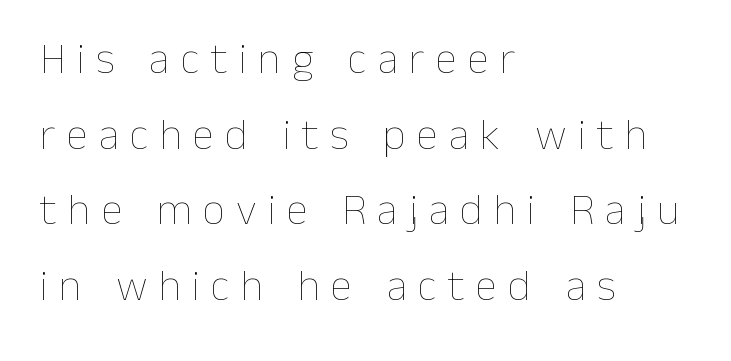
The image shows 44 px thin type, upright; set left-aligned, line spacing 1.72x, unusually wide letter spacing (+0.25 em), not underlined; low stroke contrast and a medium x-height.
